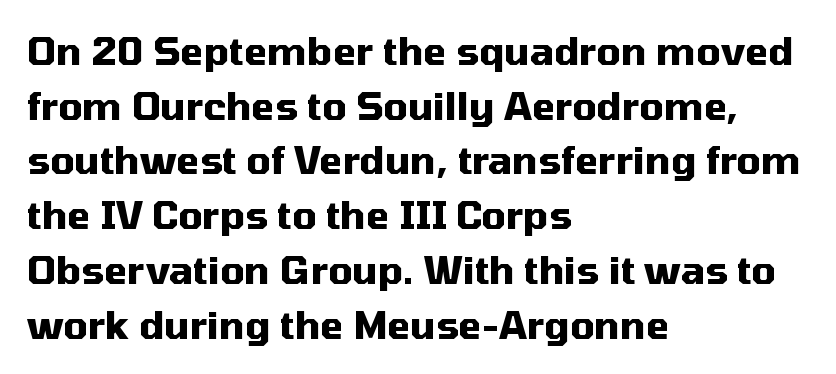
{"serif": "no", "italic": "no", "bold": "yes", "weight": "heavy", "width": "normal", "stroke_contrast": "medium", "x_height": "medium", "monospaced": "no", "underline": "no", "align": "left", "line_spacing": "normal", "line_spacing_ratio": 1.44, "letter_spacing": "normal", "letter_spacing_em": 0.0, "glyph_px": 38}
